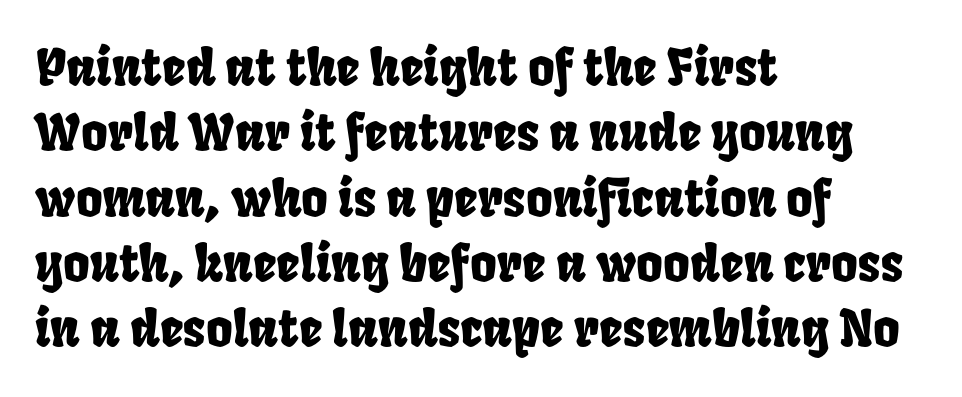
Q: Is the text underlined? A: No.
Q: How is the paragraph aligned? A: Left-aligned.
Q: Is the spacing between letters normal or unusually wide? A: Normal.
Q: Is the spacing between lines tight, normal or loose? A: Normal.
Q: Width (condensed, normal, or wide)? A: Condensed.
Q: Stroke contrast? A: Low.
Q: x-height? A: Large.
Q: Monospaced? A: No.
